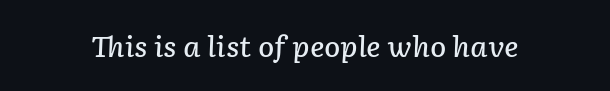
The image shows 27 px text type, italic (leaning right); set normal letter spacing, not underlined.
